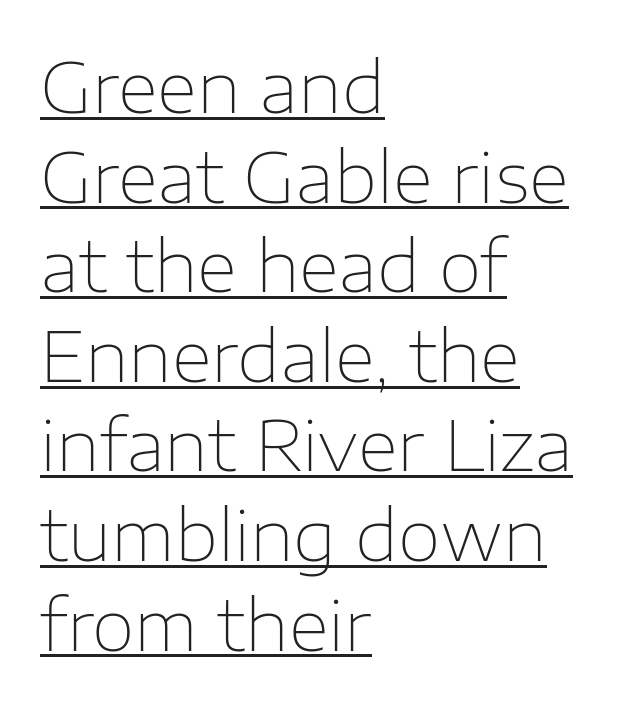
Regarding serifs, this sample does without them. Think of a printed novel: that variable character pitch is what you see here. It's the straight-up-and-down kind of type. The specimen includes a rule beneath the text block's lines. A normal amount of white space separates one row of letters from the next.
